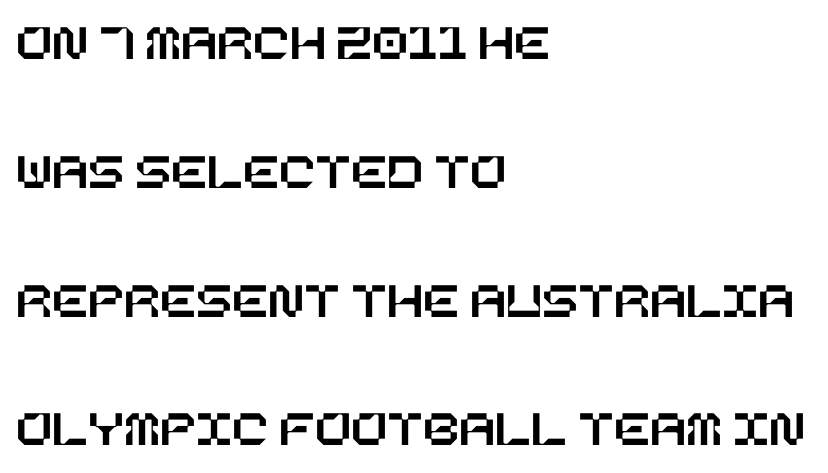
{"italic": "no", "width": "normal", "stroke_contrast": "low", "x_height": "large", "underline": "no", "align": "left", "line_spacing": "loose", "line_spacing_ratio": 2.43, "letter_spacing": "normal", "letter_spacing_em": 0.0, "glyph_px": 53}
